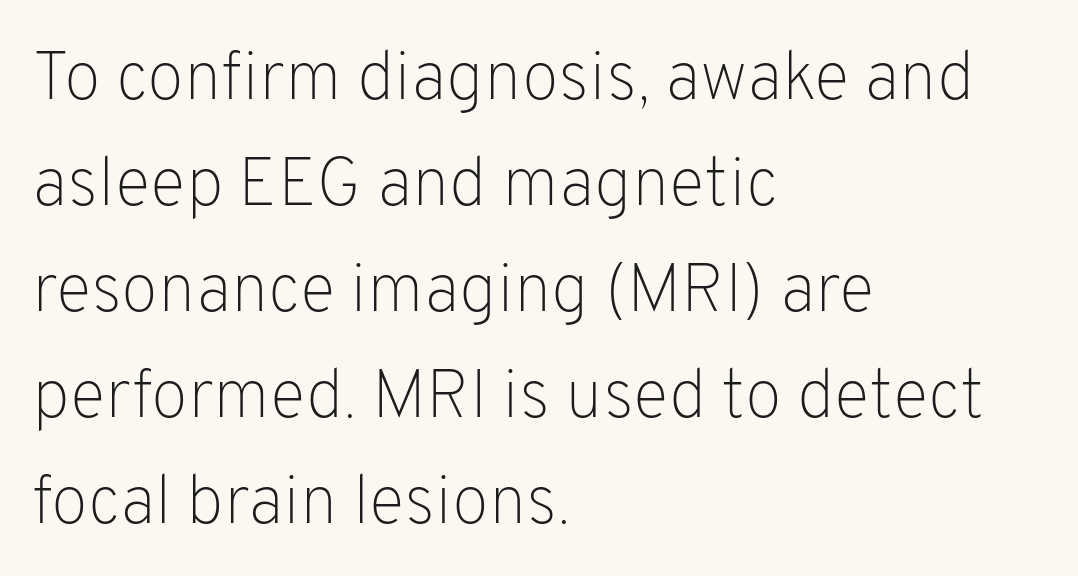
The image shows 68 px light sans-serif type, upright; set left-aligned, normal line spacing (1.56x), normal letter spacing, not underlined; low stroke contrast and a medium x-height.
